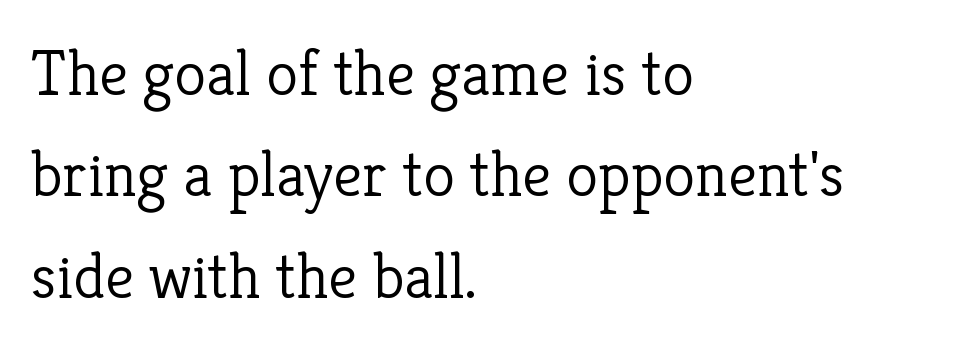
Standard letterfit; no display-style spreading of the glyphs. Lines of text with bare space underneath. Here the designer chose a conventional face with non-uniform glyph widths. This is roman type, the default non-slanted kind. No letter is thick-stroked: the sample isn't bold.
